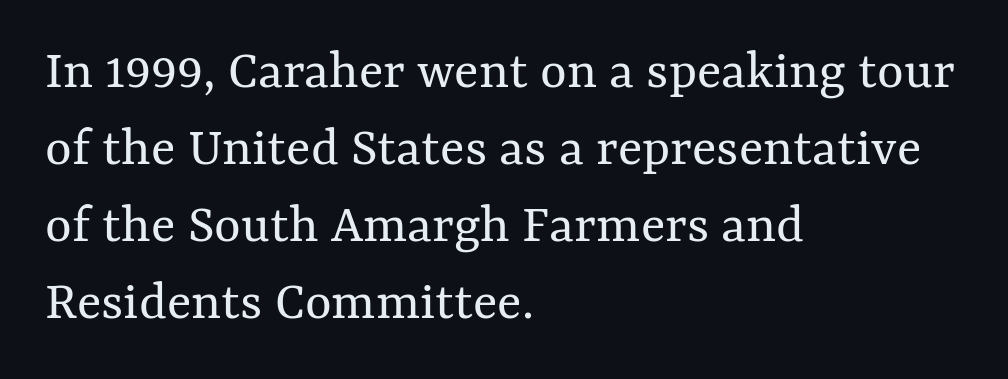
Think standard paragraph weight, or any step lighter than that. Posture: straight, roman, zero tilt. You could not count columns in this text — the font is proportionally spaced. These lines are set flush left with a ragged right edge. Lines of text with bare space underneath.
